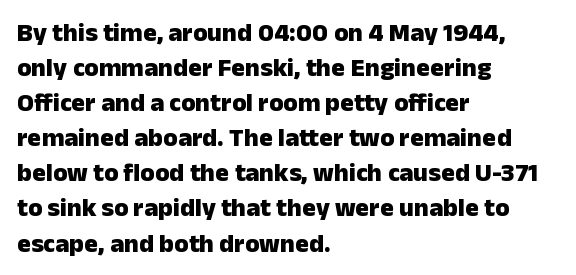
Q: Is the text bold? A: Yes.
Q: Is the text italic (slanted)? A: No, it is upright.
Q: Is the text underlined? A: No.
Q: How is the paragraph aligned? A: Left-aligned.
Q: Is the spacing between letters normal or unusually wide? A: Normal.
Q: Is the spacing between lines tight, normal or loose? A: Normal.
